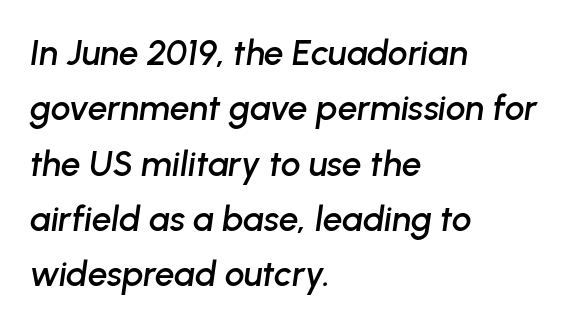
{"italic": "yes", "lean": "right", "slant_degrees": 8, "width": "normal", "stroke_contrast": "low", "x_height": "medium", "monospaced": "no", "underline": "no", "align": "left", "line_spacing": "normal", "line_spacing_ratio": 1.58, "letter_spacing": "normal", "letter_spacing_em": 0.0, "glyph_px": 35}
